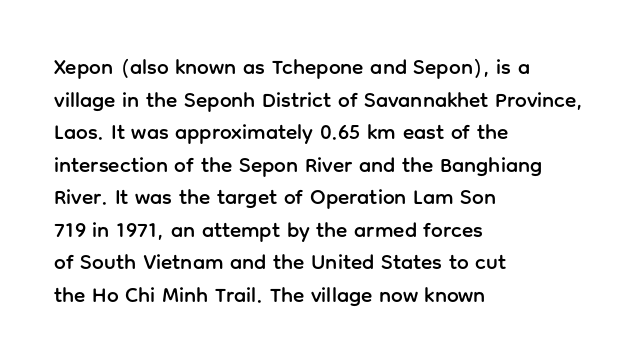
Q: Is the text italic (slanted)? A: No, it is upright.
Q: Is the text underlined? A: No.
Q: How is the paragraph aligned? A: Left-aligned.
Q: Is the spacing between letters normal or unusually wide? A: Normal.
Q: Is the spacing between lines tight, normal or loose? A: Normal.
